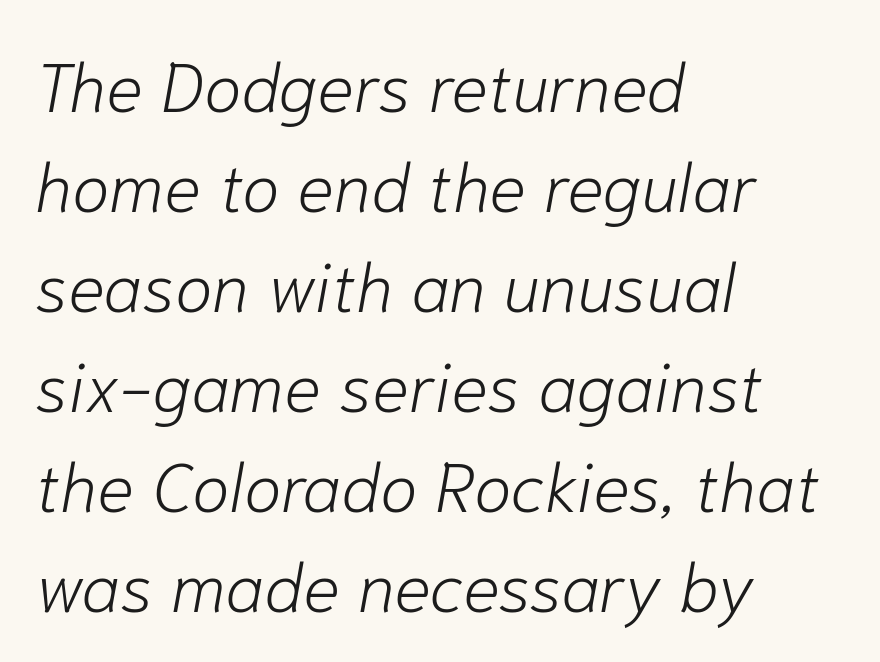
{"italic": "yes", "lean": "right", "slant_degrees": 10, "bold": "no", "weight": "light", "width": "normal", "stroke_contrast": "low", "x_height": "medium", "monospaced": "no", "underline": "no", "align": "left", "line_spacing": "normal", "line_spacing_ratio": 1.45, "letter_spacing": "normal", "letter_spacing_em": 0.0, "glyph_px": 69}
